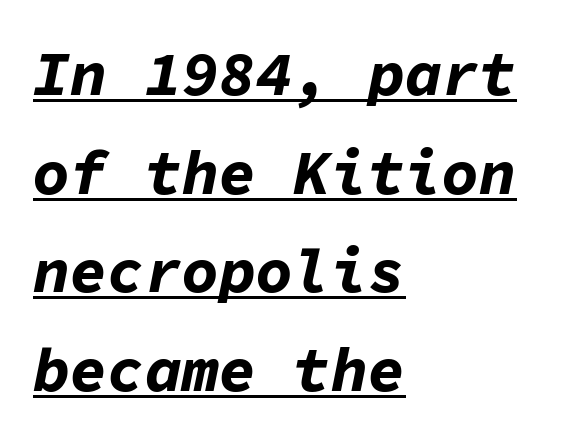
Q: Is the text bold? A: Yes.
Q: Is the text italic (slanted)? A: Yes, it leans right by about 11 degrees.
Q: Is the text underlined? A: Yes.
Q: How is the paragraph aligned? A: Left-aligned.
Q: Is the spacing between letters normal or unusually wide? A: Normal.
Q: Is the spacing between lines tight, normal or loose? A: Normal.
Q: Width (condensed, normal, or wide)? A: Normal.
Q: Stroke contrast? A: Low.
Q: x-height? A: Medium.
Q: Monospaced? A: Yes.
